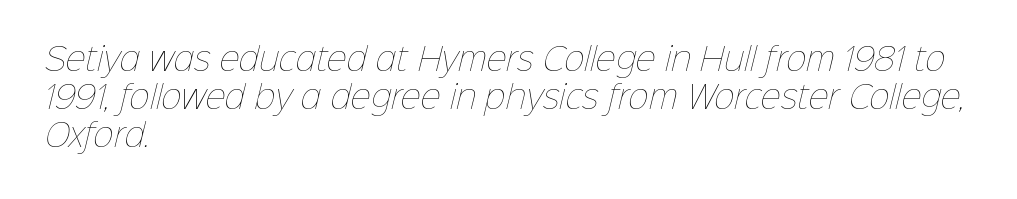
{"bold": "no", "weight": "thin", "width": "normal", "stroke_contrast": "low", "x_height": "medium", "monospaced": "no", "underline": "no", "align": "left", "line_spacing_ratio": 1.23, "letter_spacing": "normal", "letter_spacing_em": 0.0, "glyph_px": 31}
